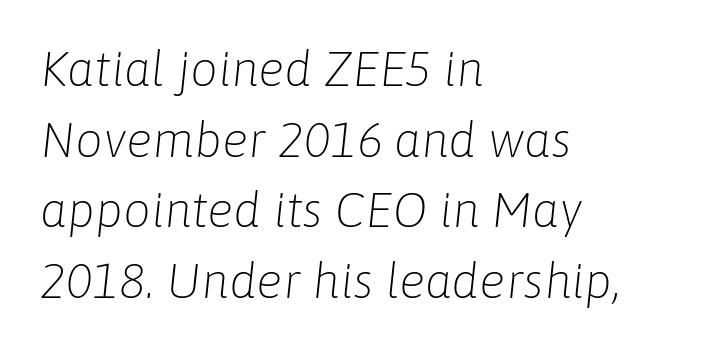
{"italic": "yes", "lean": "right", "slant_degrees": 6, "bold": "no", "weight": "light", "width": "normal", "stroke_contrast": "low", "x_height": "medium", "monospaced": "no", "underline": "no", "align": "left", "line_spacing": "normal", "line_spacing_ratio": 1.44, "letter_spacing": "normal", "letter_spacing_em": 0.0, "glyph_px": 49}
